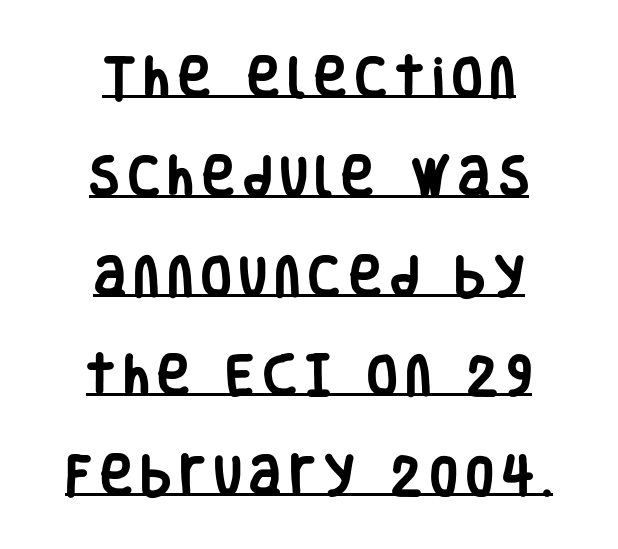
Q: Is the text bold? A: Yes.
Q: Is the text italic (slanted)? A: No, it is upright.
Q: Is the typeface a serif or a sans-serif typeface? A: Sans-serif.
Q: Is the text underlined? A: Yes.
Q: How is the paragraph aligned? A: Centered.
Q: Is the spacing between lines tight, normal or loose? A: Loose.
Q: Width (condensed, normal, or wide)? A: Condensed.
Q: Stroke contrast? A: Low.
Q: x-height? A: Large.
Q: Monospaced? A: No.
